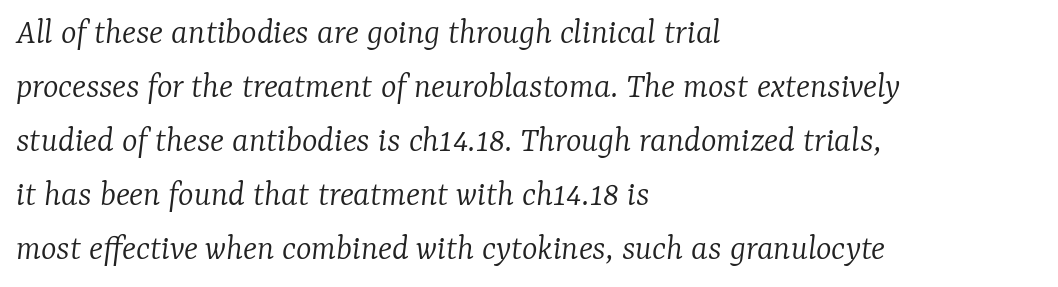
Q: Is the text bold? A: No.
Q: Is the text italic (slanted)? A: Yes, it leans right by about 7 degrees.
Q: Is the typeface a serif or a sans-serif typeface? A: Serif.
Q: Is the text underlined? A: No.
Q: How is the paragraph aligned? A: Left-aligned.
Q: Is the spacing between letters normal or unusually wide? A: Normal.
Q: Is the spacing between lines tight, normal or loose? A: Normal.
Q: Width (condensed, normal, or wide)? A: Normal.
Q: Stroke contrast? A: Low.
Q: x-height? A: Medium.
Q: Monospaced? A: No.
